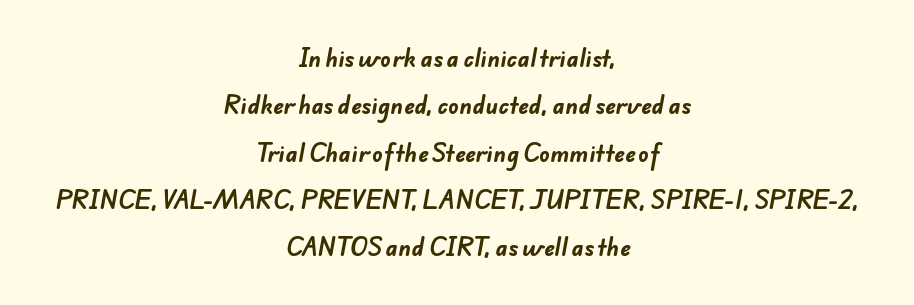
The image shows 22 px bold type; set centered, loose line spacing (2.15x), normal letter spacing, not underlined.
